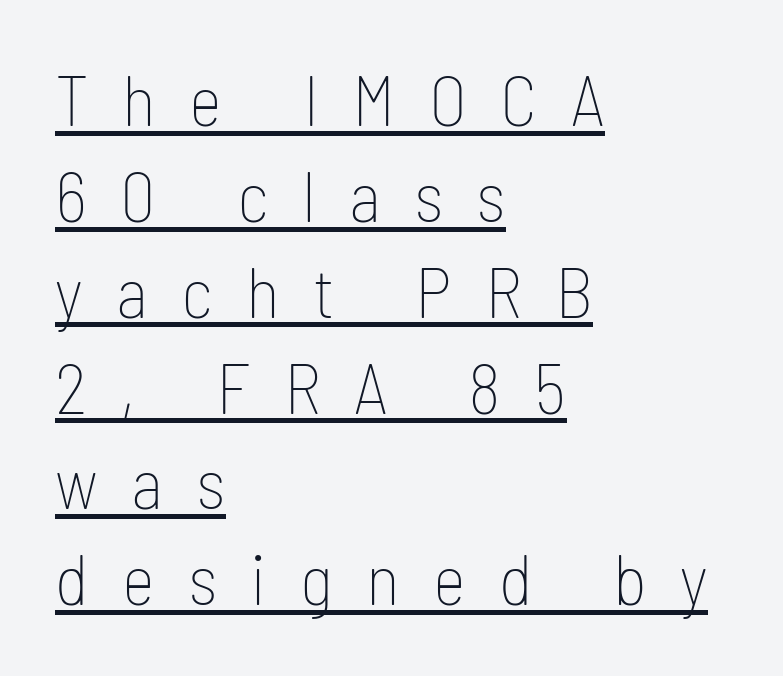
Underlining? Definitely there. When letters stand straight like this, we call the style roman or upright. Quick note: interline space is typical. Varying glyph widths throughout — classic text-font behaviour.
